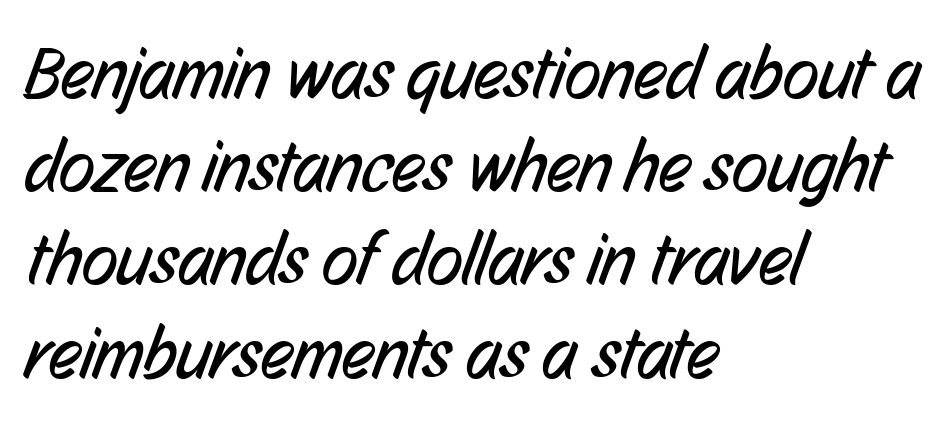
Q: Is the text bold? A: No.
Q: Is the typeface a serif or a sans-serif typeface? A: Sans-serif.
Q: Is the text underlined? A: No.
Q: How is the paragraph aligned? A: Left-aligned.
Q: Is the spacing between letters normal or unusually wide? A: Normal.
Q: Is the spacing between lines tight, normal or loose? A: Normal.
Q: Width (condensed, normal, or wide)? A: Condensed.
Q: Stroke contrast? A: Low.
Q: x-height? A: Medium.
Q: Monospaced? A: No.
